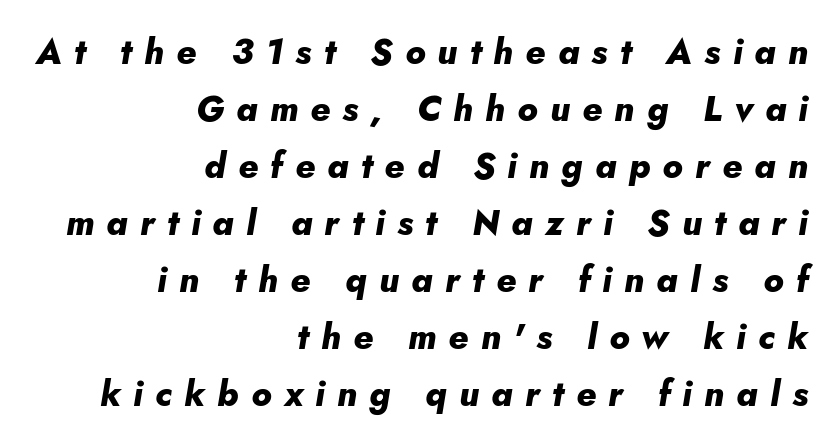
{"italic": "yes", "lean": "right", "slant_degrees": 5, "bold": "yes", "weight": "heavy", "width": "normal", "stroke_contrast": "low", "x_height": "small", "monospaced": "no", "underline": "no", "align": "right", "line_spacing": "normal", "line_spacing_ratio": 1.63, "letter_spacing": "wide", "letter_spacing_em": 0.35, "glyph_px": 35}
